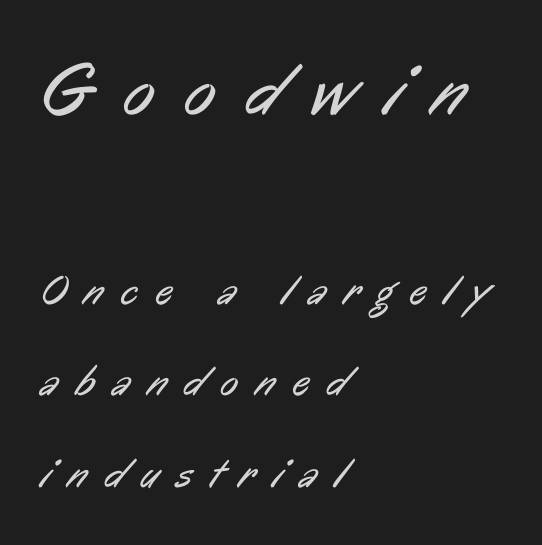
Q: Is the text bold? A: No.
Q: Is the typeface a serif or a sans-serif typeface? A: Sans-serif.
Q: Is the text underlined? A: No.
Q: How is the paragraph aligned? A: Left-aligned.
Q: Is the spacing between letters normal or unusually wide? A: Unusually wide.
Q: Is the spacing between lines tight, normal or loose? A: Loose.
Q: Which block of text is set in a larger size, the first (top) or the second (bottom)? A: The first (top) one.
Q: Width (condensed, normal, or wide)? A: Condensed.
Q: Stroke contrast? A: Low.
Q: x-height? A: Medium.
Q: Monospaced? A: No.
